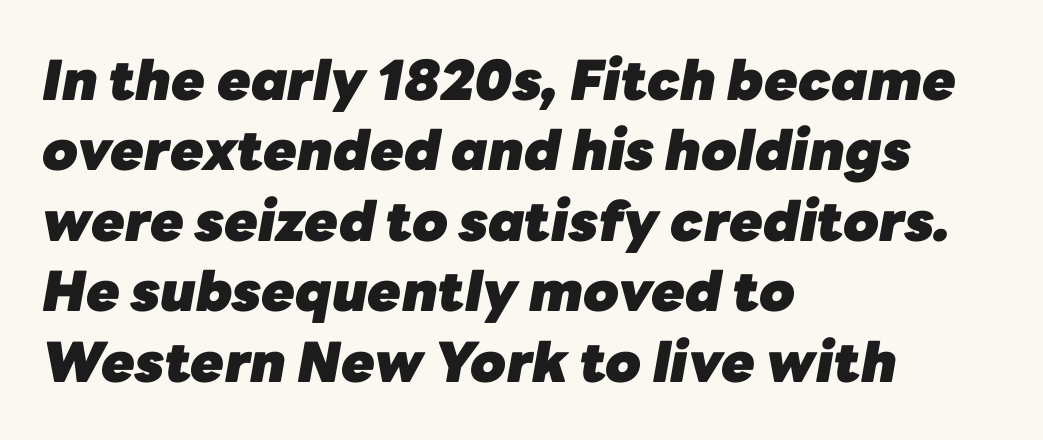
The image shows 55 px heavy type, italic (leaning right); set left-aligned, normal line spacing (1.28x), normal letter spacing, not underlined; low stroke contrast and a medium x-height.
